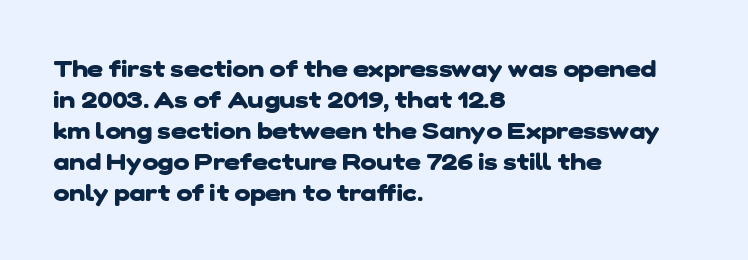
The image shows 24 px bold type; set left-aligned, normal line spacing (1.29x), normal letter spacing, not underlined.
